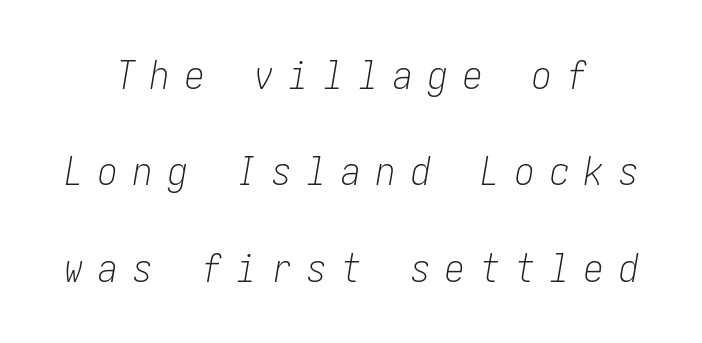
Q: Is the text bold? A: No.
Q: Is the text italic (slanted)? A: Yes, it leans right by about 10 degrees.
Q: Is the text underlined? A: No.
Q: How is the paragraph aligned? A: Centered.
Q: Is the spacing between letters normal or unusually wide? A: Unusually wide.
Q: Is the spacing between lines tight, normal or loose? A: Loose.
Q: Width (condensed, normal, or wide)? A: Condensed.
Q: Stroke contrast? A: Low.
Q: x-height? A: Medium.
